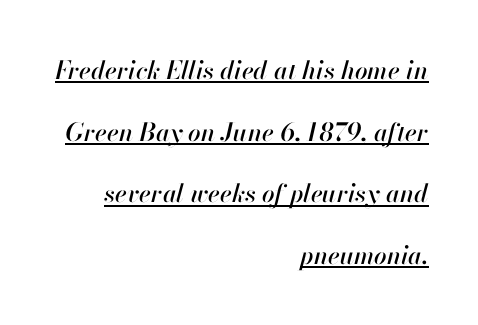
Here the glyphs are tracked normally, forming tight word shapes. The text carries the slant typical of an italic or oblique font. Students, observe: this is what heavily led, spacious text looks like. The lettering is marked with a stroke running underneath it. Notice how the passage keeps a crisp vertical edge on the right only.
